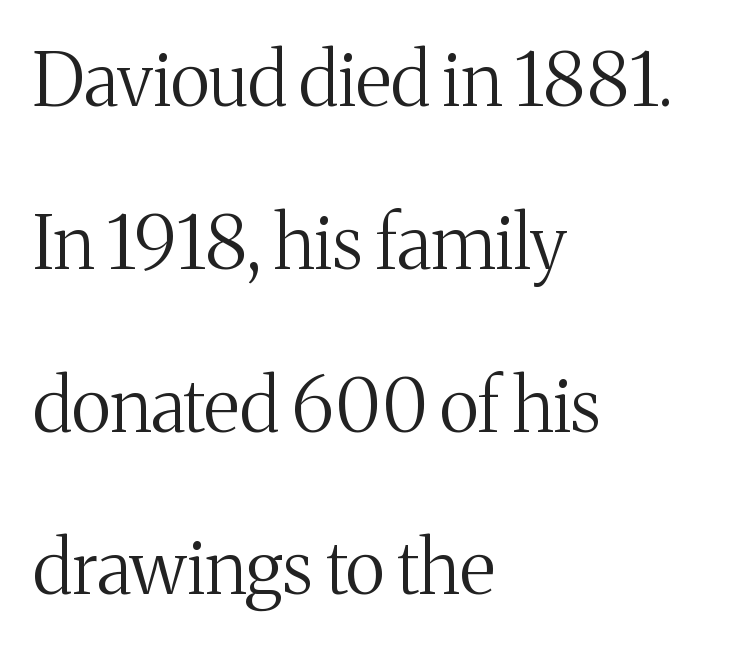
{"serif": "yes", "italic": "no", "bold": "no", "weight": "regular", "width": "normal", "stroke_contrast": "medium", "x_height": "medium", "monospaced": "no", "underline": "no", "align": "left", "line_spacing": "loose", "line_spacing_ratio": 2.2, "letter_spacing": "normal", "letter_spacing_em": 0.0, "glyph_px": 74}
